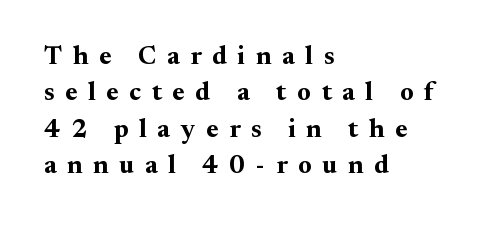
The image shows 26 px bold type, upright; set left-aligned, normal line spacing (1.4x), unusually wide letter spacing (+0.41 em), not underlined.
